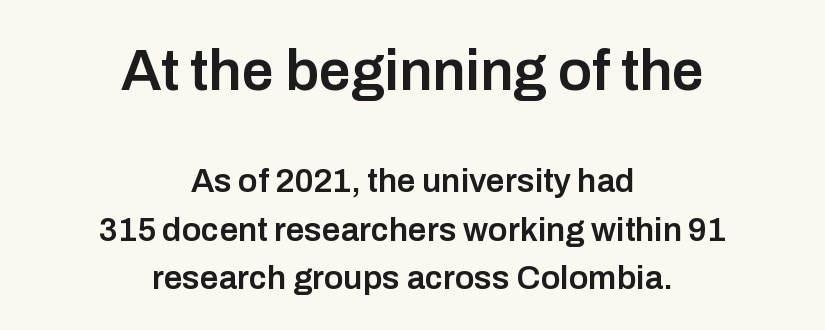
{"serif": "no", "italic": "no", "bold": "semi", "weight": "semibold", "width": "normal", "stroke_contrast": "low", "x_height": "medium", "monospaced": "no", "underline": "no", "align": "center", "line_spacing": "normal", "line_spacing_ratio": 1.47, "letter_spacing": "normal", "letter_spacing_em": 0.0, "larger_block": "first", "size_ratio": 1.73, "glyph_px": 57}
